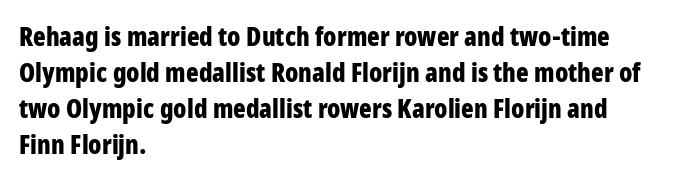
{"italic": "no", "bold": "yes", "underline": "no", "align": "left", "line_spacing": "normal", "line_spacing_ratio": 1.38, "letter_spacing": "normal", "letter_spacing_em": 0.0, "glyph_px": 26}
